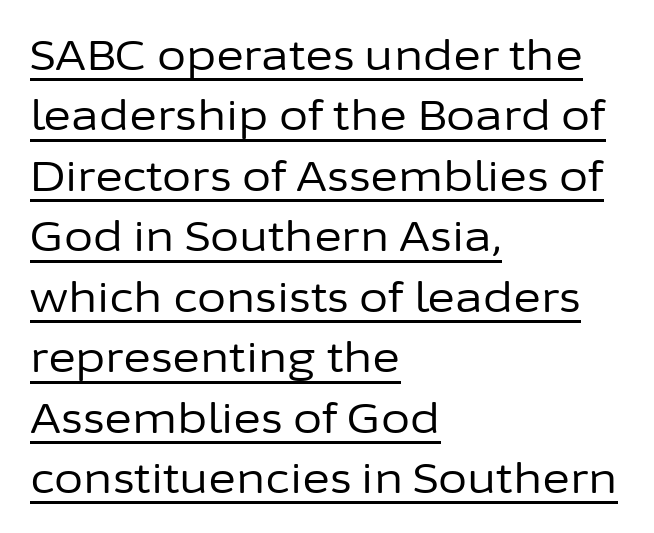
{"serif": "no", "italic": "no", "bold": "no", "weight": "regular", "width": "normal", "stroke_contrast": "low", "x_height": "medium", "monospaced": "no", "underline": "yes", "align": "left", "line_spacing": "normal", "line_spacing_ratio": 1.44, "letter_spacing": "normal", "letter_spacing_em": 0.0, "glyph_px": 42}
